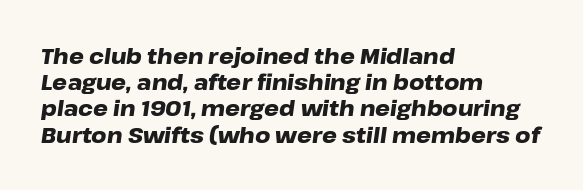
The image shows 21 px bold type, italic (leaning right); set left-aligned, normal line spacing (1.25x), normal letter spacing, not underlined.
